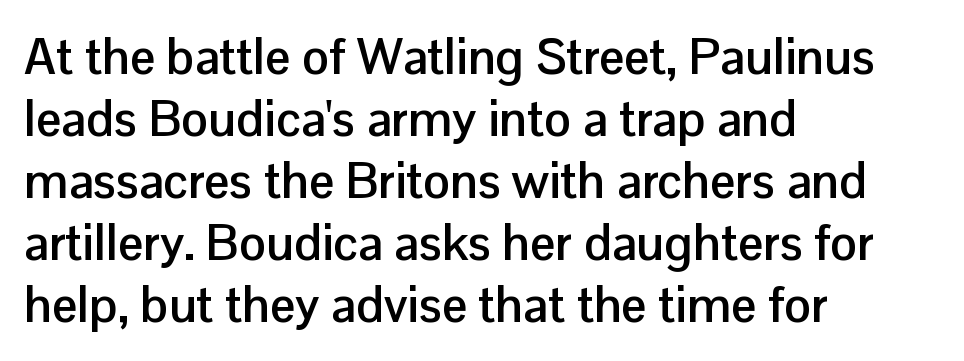
These lines are rendered in a variable-pitch font. These lines are set flush left with a ragged right edge. You can tell it's not italic because the verticals are truly vertical. The characters display no serif detailing; their extremities are plain. Clear beneath every line of the passage. The passage shown has conventional tracking throughout.
